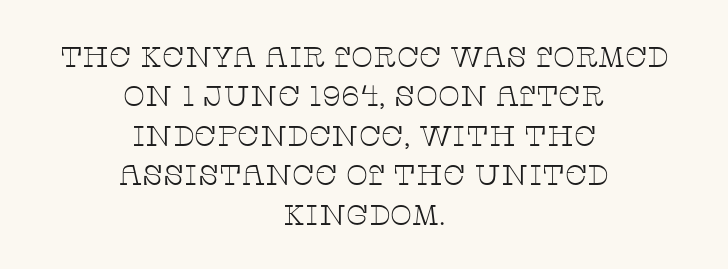
Unlike italic type, these characters show no tilt at all. Proportional: the letters do not fall into vertical columns. You could call the tracking neutral — neither tight nor loose. The designer left line spacing at the default.
